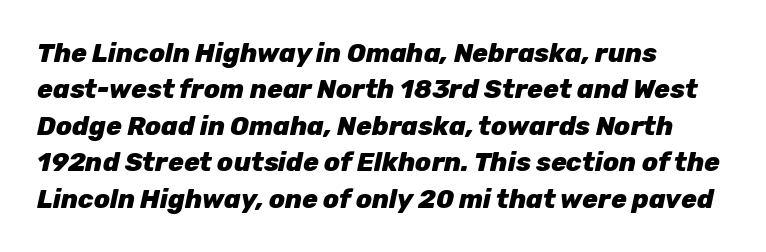
The image shows 26 px bold type, italic (leaning right); set left-aligned, normal line spacing (1.4x), normal letter spacing, not underlined.
